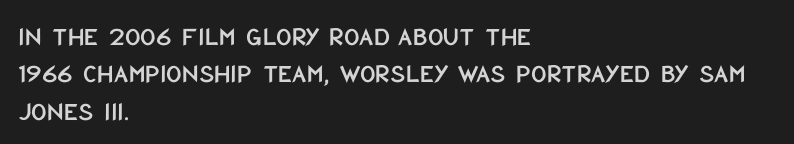
{"italic": "no", "underline": "no", "align": "left", "line_spacing": "normal", "line_spacing_ratio": 1.38, "letter_spacing": "normal", "letter_spacing_em": 0.0, "glyph_px": 27}
